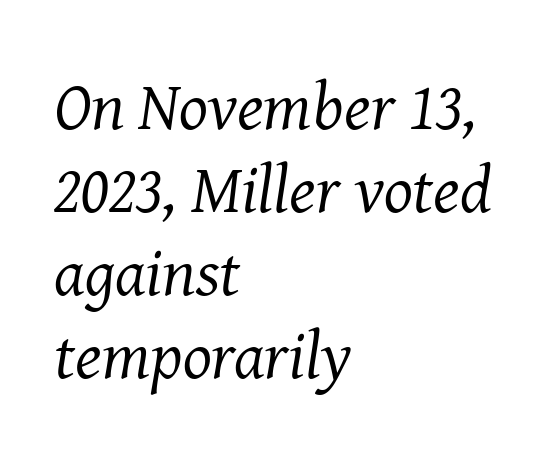
The image shows 68 px regular-weight serif type, italic (leaning right); set left-aligned, line spacing 1.22x, normal letter spacing, not underlined; medium stroke contrast and a medium x-height.
